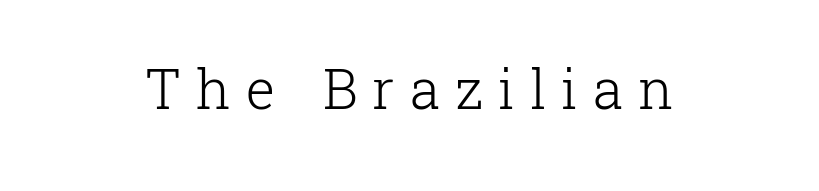
{"serif": "yes", "italic": "no", "bold": "no", "weight": "light", "width": "normal", "stroke_contrast": "low", "x_height": "medium", "monospaced": "no", "underline": "no", "align": "center", "letter_spacing": "wide", "letter_spacing_em": 0.27, "glyph_px": 55}
